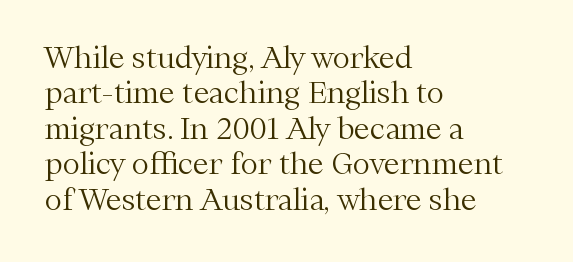
{"serif": "yes", "italic": "no", "bold": "no", "weight": "light", "width": "normal", "stroke_contrast": "medium", "x_height": "medium", "monospaced": "no", "underline": "no", "align": "left", "line_spacing_ratio": 1.22, "letter_spacing": "normal", "letter_spacing_em": 0.0, "glyph_px": 29}
